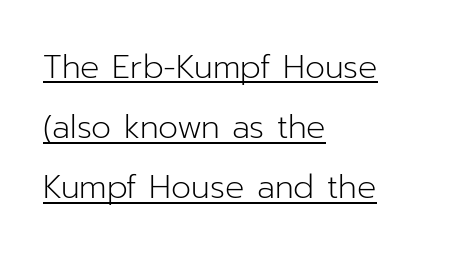
{"serif": "no", "italic": "no", "bold": "no", "weight": "light", "width": "normal", "stroke_contrast": "low", "x_height": "medium", "monospaced": "no", "underline": "yes", "align": "left", "line_spacing_ratio": 1.88, "letter_spacing": "normal", "letter_spacing_em": 0.0, "glyph_px": 32}
